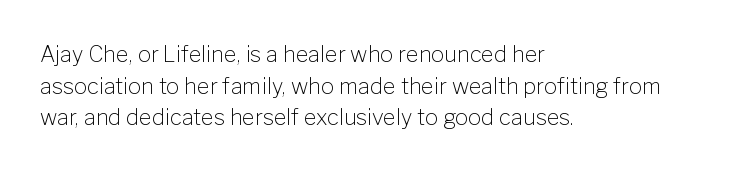
Ordinary non-slanted type is in use. Whoever set this chose a conventional vertical rhythm. Nothing unusual about the tracking: characters are spaced as the font intends. Every row of glyphs begins at an identical x-position on the left.
